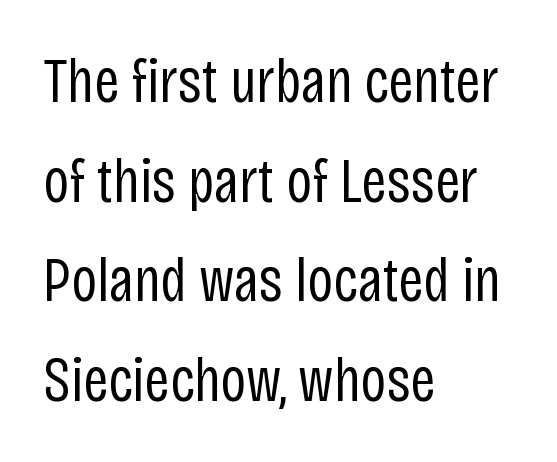
Underlining? Definitely not there. Proportional: the letters do not fall into vertical columns. The rendering uses a moderate line-height, typical for paragraphs. Here the glyphs are tracked normally, forming tight word shapes. The passage shown is typeset with a sans-serif family. Is the stroke heavy? The answer is a plain regular-or-lighter.
